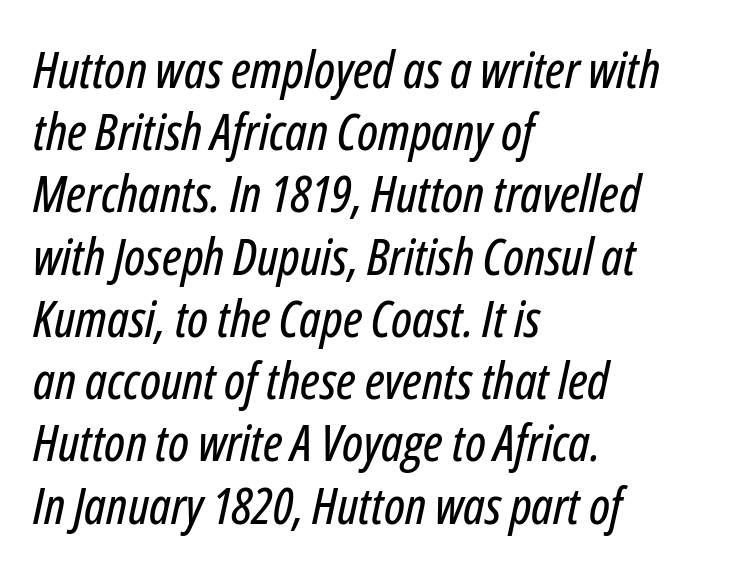
{"italic": "yes", "lean": "right", "slant_degrees": 12, "width": "condensed", "stroke_contrast": "low", "x_height": "medium", "monospaced": "no", "underline": "no", "align": "left", "line_spacing_ratio": 1.22, "letter_spacing": "normal", "letter_spacing_em": 0.0, "glyph_px": 51}
